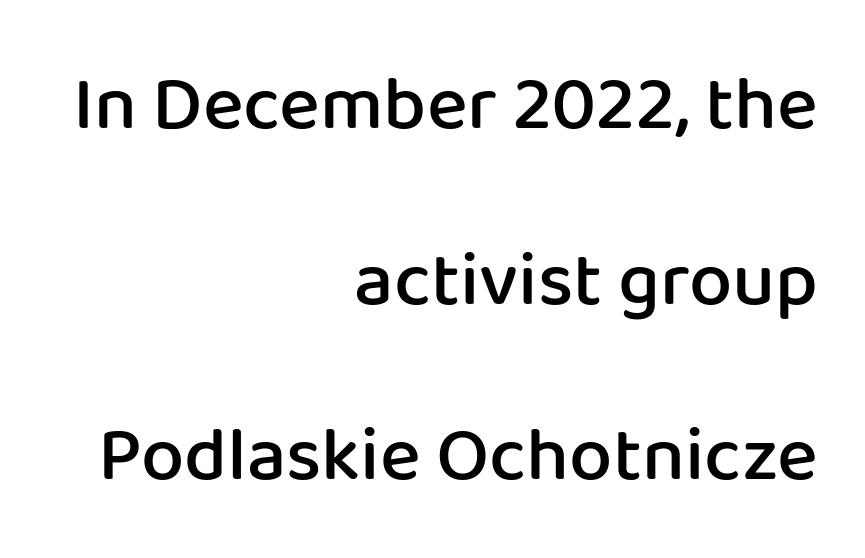
Q: Is the text bold? A: Semi-bold.
Q: Is the text italic (slanted)? A: No, it is upright.
Q: Is the typeface a serif or a sans-serif typeface? A: Sans-serif.
Q: Is the text underlined? A: No.
Q: How is the paragraph aligned? A: Right-aligned.
Q: Is the spacing between letters normal or unusually wide? A: Normal.
Q: Is the spacing between lines tight, normal or loose? A: Loose.
Q: Width (condensed, normal, or wide)? A: Normal.
Q: Stroke contrast? A: Low.
Q: x-height? A: Medium.
Q: Monospaced? A: No.
